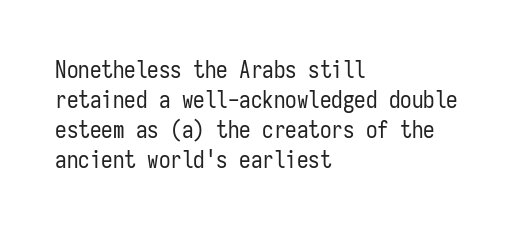
{"italic": "no", "bold": "no", "underline": "no", "align": "left", "line_spacing": "normal", "line_spacing_ratio": 1.31, "letter_spacing": "normal", "letter_spacing_em": 0.0, "glyph_px": 23}
